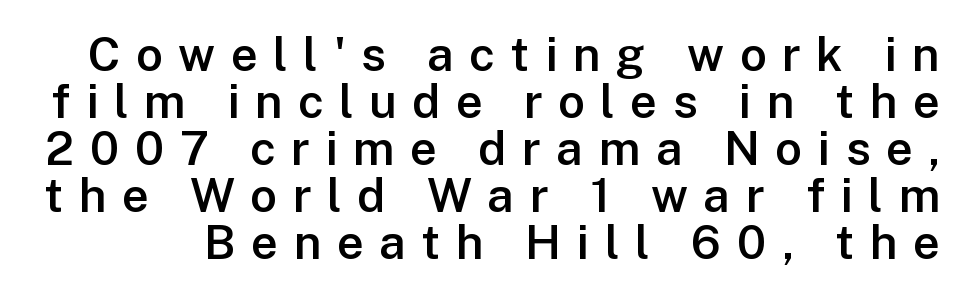
Does the leading feel generous? Not at all — it's pinched. Rule under the text: the space is simply empty. The designer went with a sans here, leaving each stem footless. You could not count columns in this text — the font is proportionally spaced. It's the straight-up-and-down kind of type.
